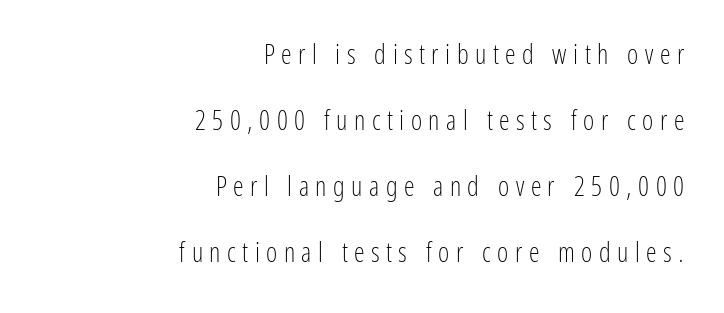
The image shows 27 px text type, upright; set right-aligned, loose line spacing (2.44x), unusually wide letter spacing (+0.24 em), not underlined.
